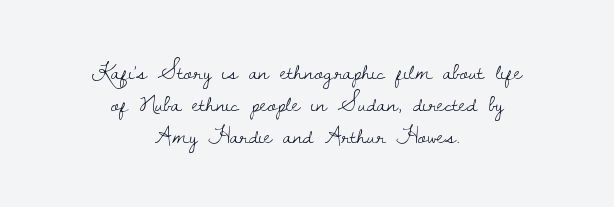
{"bold": "no", "underline": "no", "align": "center", "line_spacing": "normal", "line_spacing_ratio": 1.29, "letter_spacing": "normal", "letter_spacing_em": 0.0, "glyph_px": 25}
